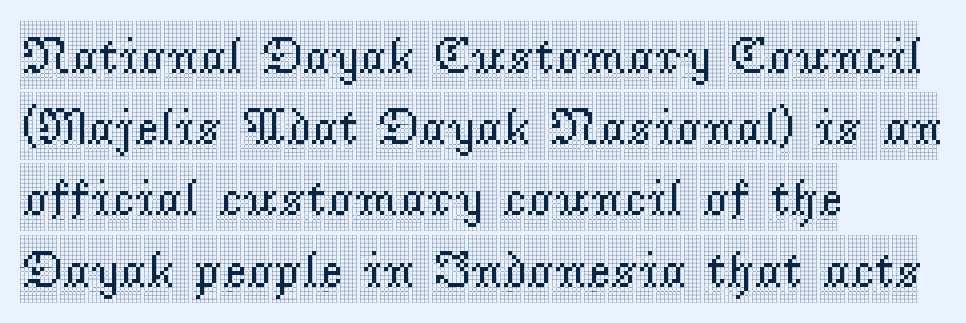
Q: Is the text italic (slanted)? A: No, it is upright.
Q: Is the typeface a serif or a sans-serif typeface? A: Serif.
Q: Is the text underlined? A: No.
Q: How is the paragraph aligned? A: Left-aligned.
Q: Is the spacing between letters normal or unusually wide? A: Normal.
Q: Is the spacing between lines tight, normal or loose? A: Normal.
Q: Width (condensed, normal, or wide)? A: Condensed.
Q: x-height? A: Large.
Q: Monospaced? A: No.
